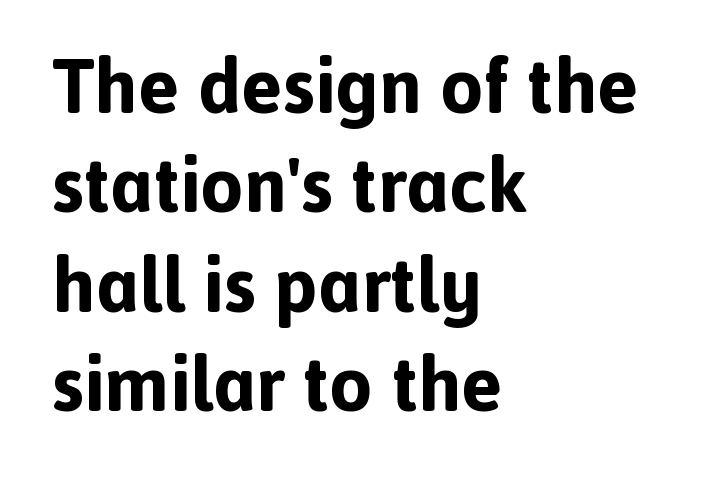
{"serif": "no", "italic": "no", "bold": "yes", "weight": "bold", "width": "normal", "x_height": "medium", "monospaced": "no", "underline": "no", "align": "left", "line_spacing": "normal", "line_spacing_ratio": 1.29, "letter_spacing": "normal", "letter_spacing_em": 0.0, "glyph_px": 77}
